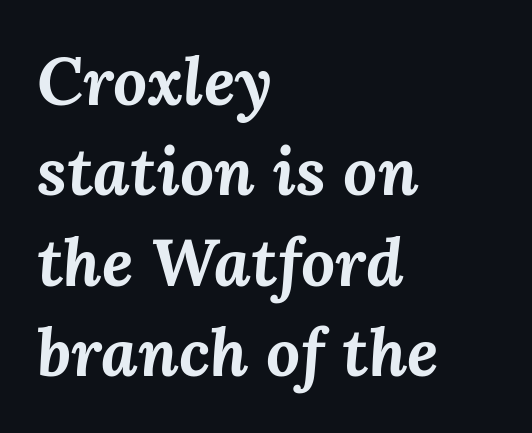
The image shows 67 px bold type, italic (leaning right); set left-aligned, normal line spacing (1.35x), normal letter spacing, not underlined; medium stroke contrast and a medium x-height.
